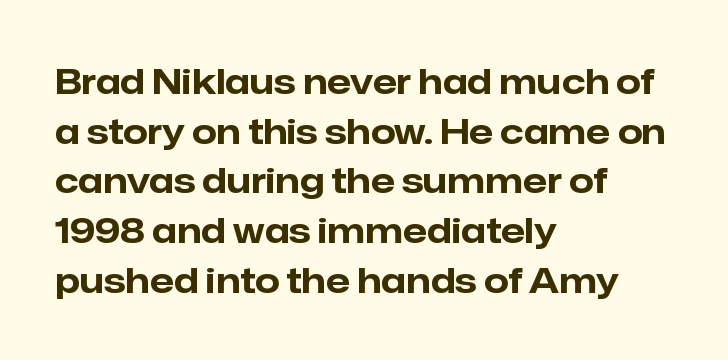
{"serif": "no", "italic": "no", "bold": "yes", "weight": "bold", "width": "normal", "stroke_contrast": "low", "x_height": "medium", "monospaced": "no", "underline": "no", "align": "left", "line_spacing": "normal", "line_spacing_ratio": 1.42, "letter_spacing": "normal", "letter_spacing_em": 0.0, "glyph_px": 35}
